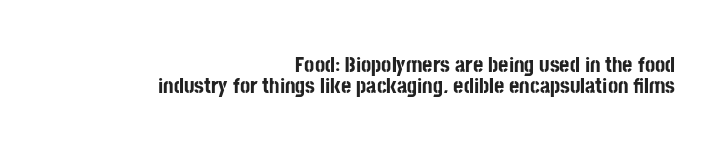
{"italic": "no", "bold": "yes", "underline": "no", "align": "right", "line_spacing": "tight", "line_spacing_ratio": 0.97, "letter_spacing": "normal", "letter_spacing_em": 0.0, "glyph_px": 22}
